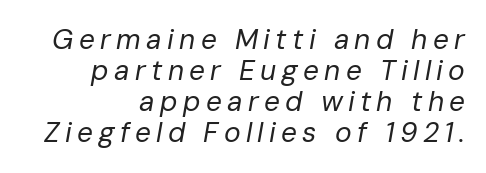
Q: Is the text bold? A: No.
Q: Is the text italic (slanted)? A: Yes, it leans right by about 10 degrees.
Q: Is the text underlined? A: No.
Q: How is the paragraph aligned? A: Right-aligned.
Q: Is the spacing between lines tight, normal or loose? A: Tight.
Q: Width (condensed, normal, or wide)? A: Normal.
Q: Stroke contrast? A: Low.
Q: x-height? A: Medium.
Q: Monospaced? A: No.
